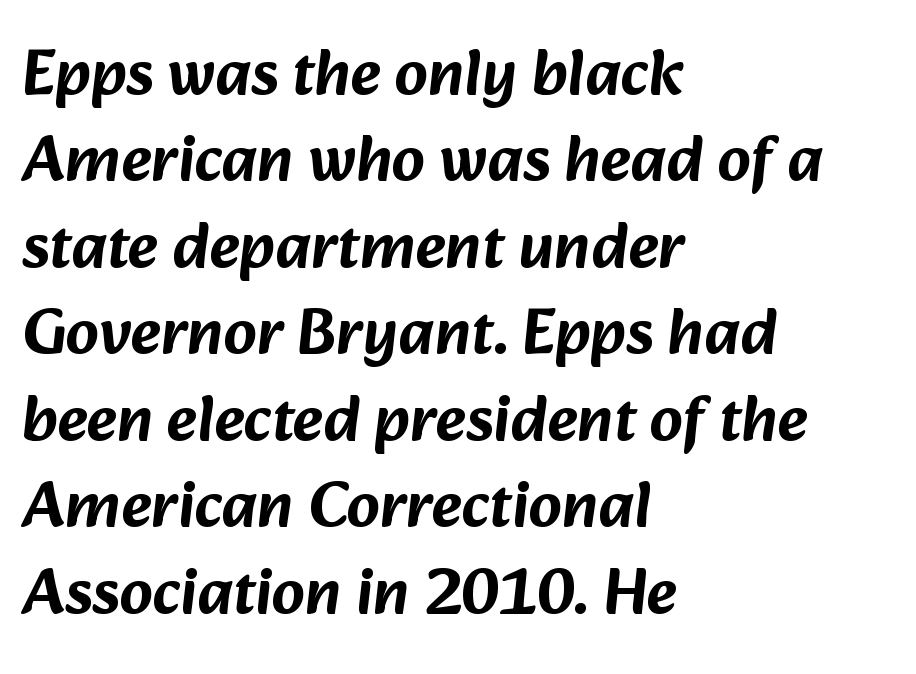
The image shows 65 px sans-serif type; set left-aligned, normal line spacing (1.33x), normal letter spacing, not underlined; low stroke contrast and a medium x-height.
